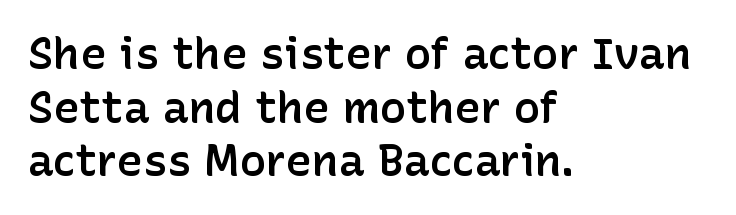
Q: Is the text bold? A: Semi-bold.
Q: Is the text italic (slanted)? A: No, it is upright.
Q: Is the typeface a serif or a sans-serif typeface? A: Sans-serif.
Q: Is the text underlined? A: No.
Q: How is the paragraph aligned? A: Left-aligned.
Q: Is the spacing between letters normal or unusually wide? A: Normal.
Q: Width (condensed, normal, or wide)? A: Normal.
Q: Stroke contrast? A: Low.
Q: x-height? A: Medium.
Q: Monospaced? A: No.
